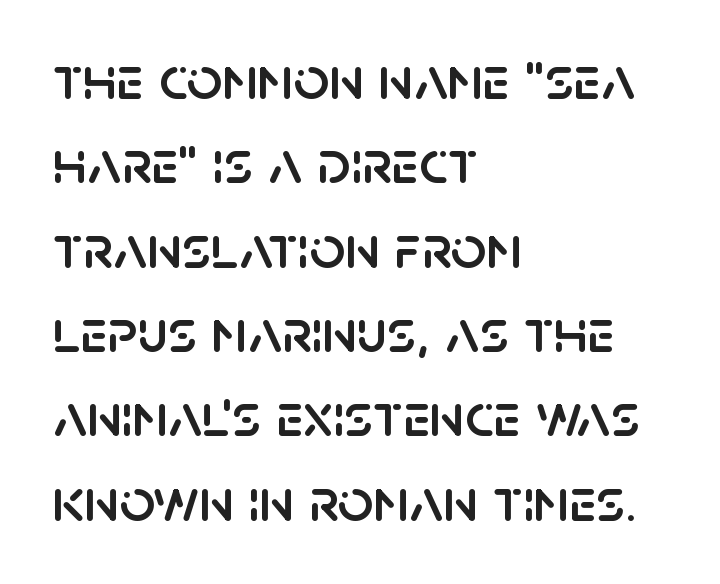
{"serif": "no", "italic": "no", "width": "normal", "stroke_contrast": "low", "x_height": "large", "monospaced": "no", "underline": "no", "align": "left", "line_spacing": "normal", "line_spacing_ratio": 1.36, "letter_spacing": "normal", "letter_spacing_em": 0.0, "glyph_px": 62}
